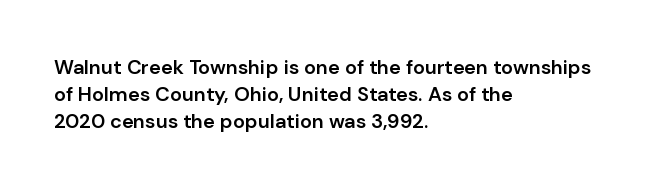
Q: Is the text bold? A: Semi-bold.
Q: Is the text italic (slanted)? A: No, it is upright.
Q: Is the text underlined? A: No.
Q: How is the paragraph aligned? A: Left-aligned.
Q: Is the spacing between letters normal or unusually wide? A: Normal.
Q: Is the spacing between lines tight, normal or loose? A: Normal.
